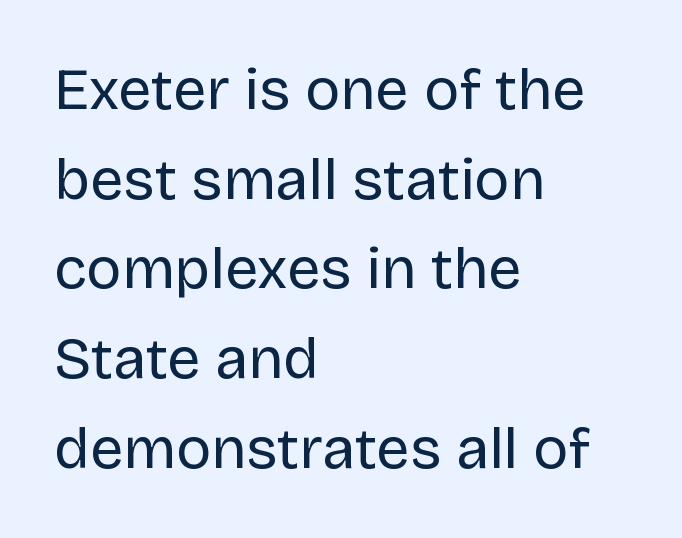
{"serif": "no", "italic": "no", "bold": "no", "weight": "regular", "width": "normal", "stroke_contrast": "low", "x_height": "large", "monospaced": "no", "underline": "no", "align": "left", "line_spacing": "normal", "line_spacing_ratio": 1.52, "letter_spacing": "normal", "letter_spacing_em": 0.0, "glyph_px": 59}
